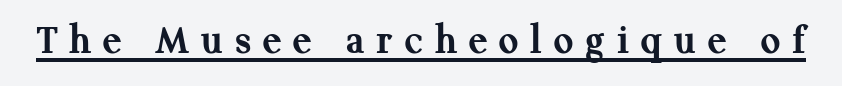
{"serif": "yes", "italic": "no", "bold": "yes", "weight": "semibold", "width": "normal", "stroke_contrast": "medium", "x_height": "medium", "monospaced": "no", "underline": "yes", "letter_spacing": "wide", "letter_spacing_em": 0.28, "glyph_px": 43}
